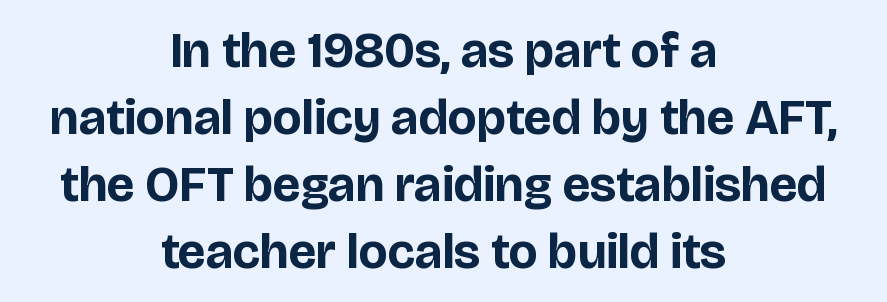
Horizontal alignment here is central, giving a formal, balanced look. The text was rendered using a sans face with plain stroke endings. Does the leading feel generous? No, just average. Quick note: underline off.
